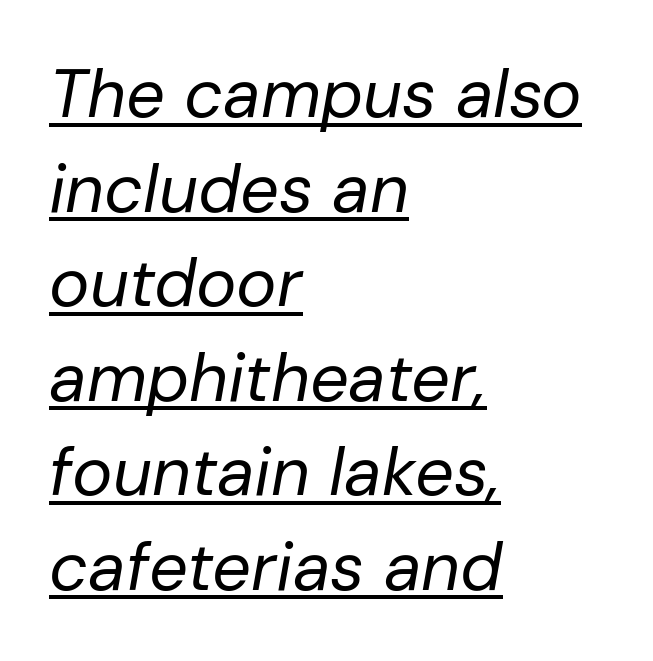
The image shows 68 px regular-weight type, italic (leaning right); set left-aligned, normal line spacing (1.39x), normal letter spacing, underlined; low stroke contrast and a medium x-height.
